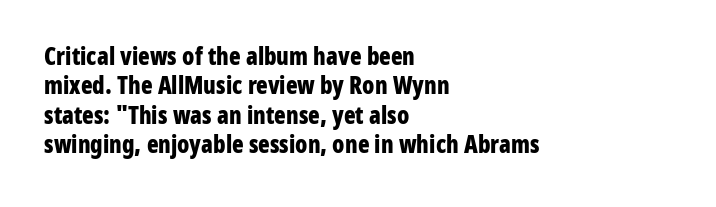
The image shows 24 px bold type, upright; set left-aligned, line spacing 1.22x, normal letter spacing, not underlined.
